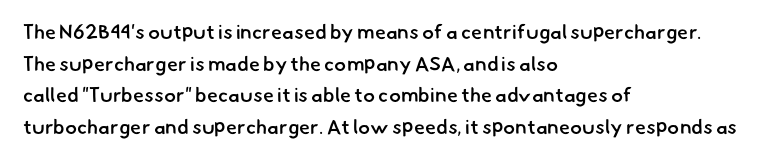
Descenders hang freely into open space. The rendering uses a semibold face; strokes are thickened but not to full bold. Short and long lines alike share a common starting point at left. Compared with typical paragraphs, the rows here are spaced about the same. How are the letters spaced? Ordinarily, with no added tracking.
